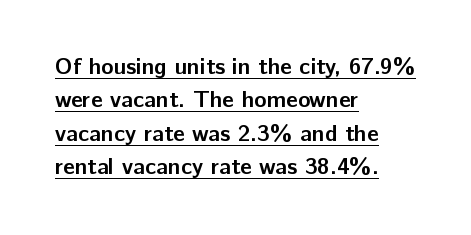
Q: Is the text bold? A: Yes.
Q: Is the text italic (slanted)? A: No, it is upright.
Q: Is the text underlined? A: Yes.
Q: How is the paragraph aligned? A: Left-aligned.
Q: Is the spacing between letters normal or unusually wide? A: Normal.
Q: Is the spacing between lines tight, normal or loose? A: Normal.
